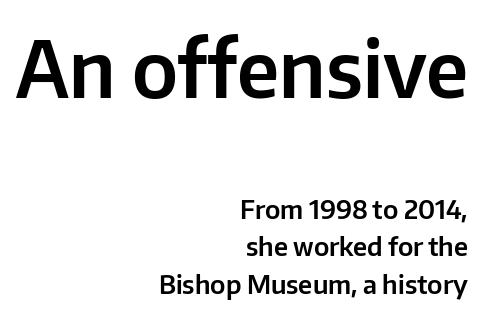
Q: Is the text italic (slanted)? A: No, it is upright.
Q: Is the typeface a serif or a sans-serif typeface? A: Sans-serif.
Q: Is the text underlined? A: No.
Q: How is the paragraph aligned? A: Right-aligned.
Q: Is the spacing between letters normal or unusually wide? A: Normal.
Q: Is the spacing between lines tight, normal or loose? A: Normal.
Q: Which block of text is set in a larger size, the first (top) or the second (bottom)? A: The first (top) one.
Q: Width (condensed, normal, or wide)? A: Normal.
Q: Stroke contrast? A: Low.
Q: x-height? A: Medium.
Q: Monospaced? A: No.
